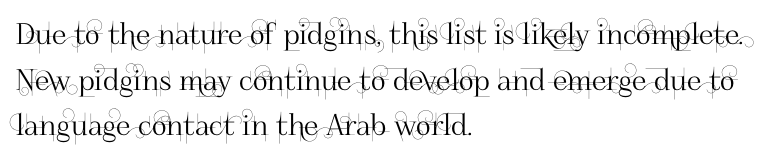
Q: Is the text italic (slanted)? A: No, it is upright.
Q: Is the typeface a serif or a sans-serif typeface? A: Sans-serif.
Q: Is the text underlined? A: No.
Q: How is the paragraph aligned? A: Left-aligned.
Q: Is the spacing between letters normal or unusually wide? A: Normal.
Q: Is the spacing between lines tight, normal or loose? A: Normal.
Q: Width (condensed, normal, or wide)? A: Normal.
Q: Stroke contrast? A: High.
Q: x-height? A: Small.
Q: Monospaced? A: No.
